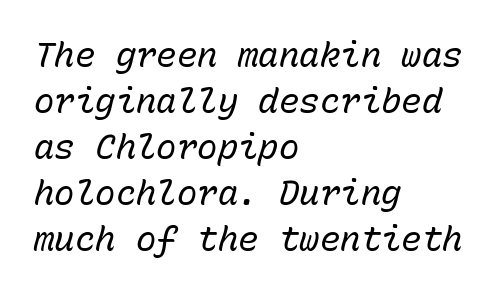
Q: Is the text bold? A: No.
Q: Is the text italic (slanted)? A: Yes, it leans right by about 15 degrees.
Q: Is the text underlined? A: No.
Q: How is the paragraph aligned? A: Left-aligned.
Q: Is the spacing between letters normal or unusually wide? A: Normal.
Q: Is the spacing between lines tight, normal or loose? A: Normal.
Q: Width (condensed, normal, or wide)? A: Normal.
Q: Stroke contrast? A: Low.
Q: x-height? A: Medium.
Q: Monospaced? A: Yes.
